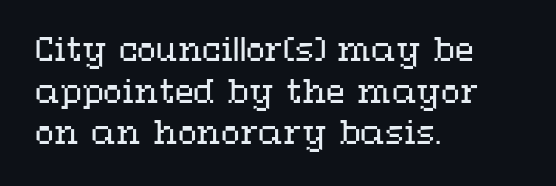
Nothing heavy about these letters — not bold at all. The specimen reads as upright at a glance. The glyphs are unaccompanied by any horizontal stroke below them. The compositor pushed each line to the left boundary. Summary of vertical rhythm: regular, with standard interline spacing.
